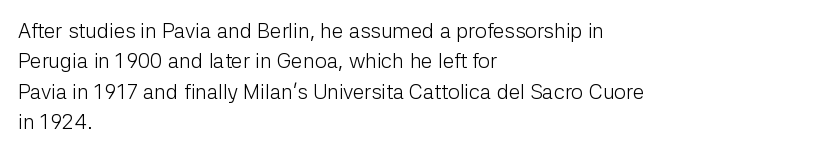
Q: Is the text bold? A: No.
Q: Is the text italic (slanted)? A: No, it is upright.
Q: Is the text underlined? A: No.
Q: How is the paragraph aligned? A: Left-aligned.
Q: Is the spacing between letters normal or unusually wide? A: Normal.
Q: Is the spacing between lines tight, normal or loose? A: Normal.
